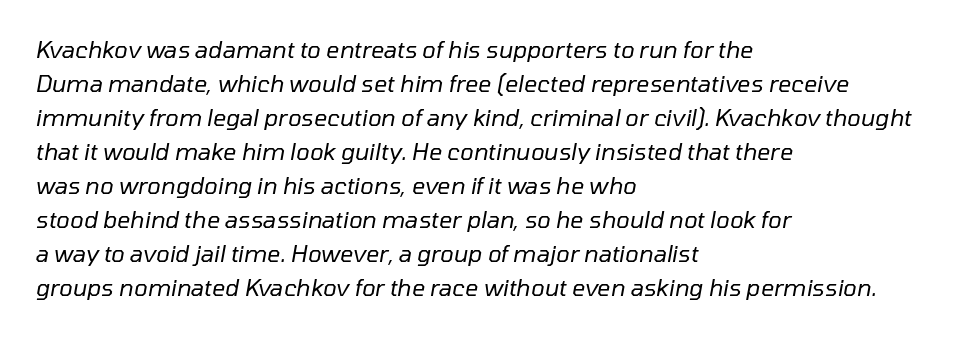
Descender tails drop into unmarked territory. Compared with a centered layout, this one pins lines to the left instead. The glyphs look as if they've been sheared to an angle. Horizontal bands of white between lines are of average thickness.
